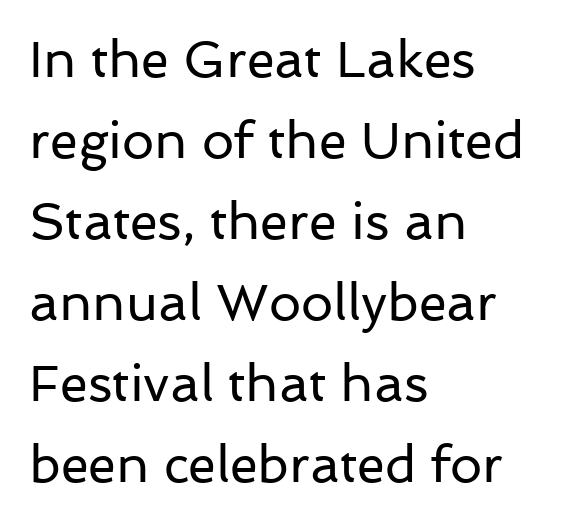
{"serif": "no", "italic": "no", "bold": "no", "weight": "regular", "width": "normal", "stroke_contrast": "low", "x_height": "medium", "monospaced": "no", "underline": "no", "align": "left", "line_spacing": "normal", "line_spacing_ratio": 1.59, "letter_spacing": "normal", "letter_spacing_em": 0.0, "glyph_px": 51}
